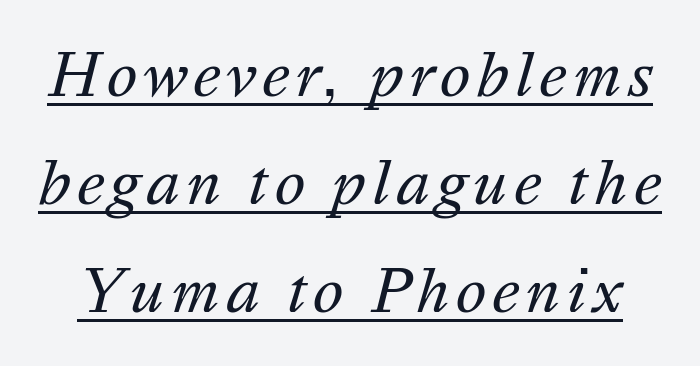
The image shows 58 px regular-weight type, italic (leaning right); set line spacing 1.86x, underlined; medium stroke contrast and a medium x-height.
